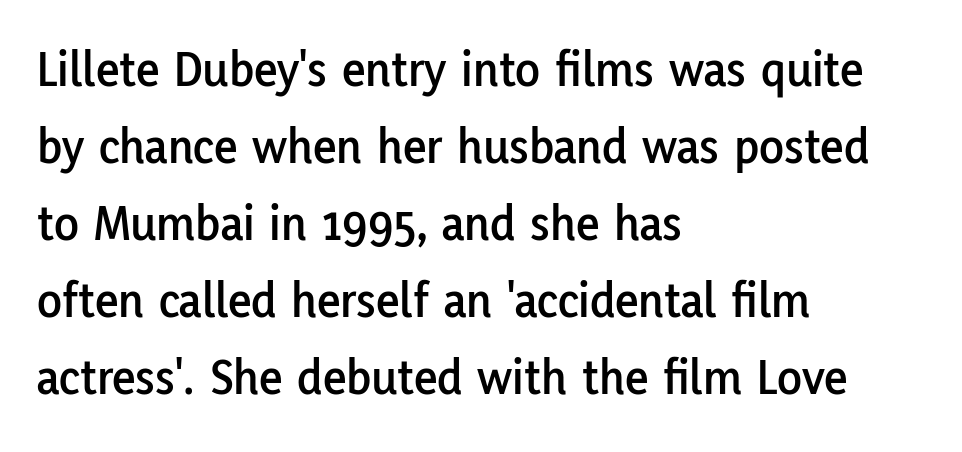
{"serif": "no", "italic": "no", "width": "normal", "stroke_contrast": "low", "x_height": "medium", "monospaced": "no", "underline": "no", "align": "left", "line_spacing": "normal", "line_spacing_ratio": 1.51, "letter_spacing": "normal", "letter_spacing_em": 0.0, "glyph_px": 51}
